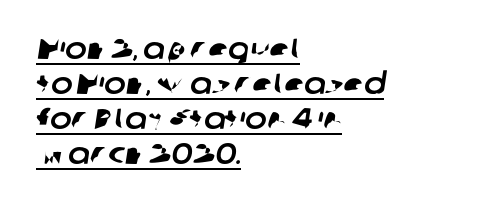
The image shows 29 px sans-serif type; set left-aligned, line spacing 1.21x, normal letter spacing, underlined; low stroke contrast and a medium x-height.
